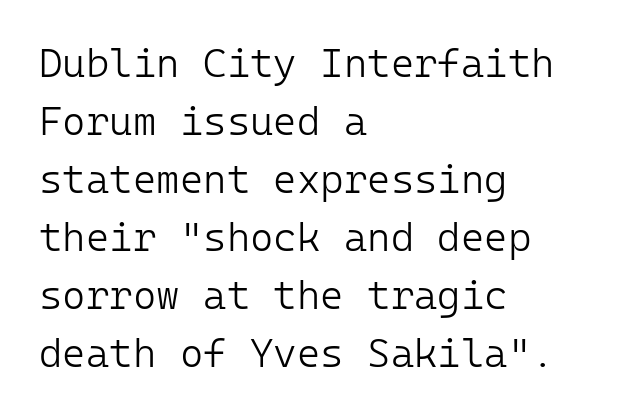
Is there much room between lines? A standard amount, neither cramped nor airy. Stem width sits at or under what a default text font uses. How are the letters spaced? Ordinarily, with no added tracking. The compositor pushed each line to the left boundary. It's the straight-up-and-down kind of type. Descenders are the only things crossing below the line.
